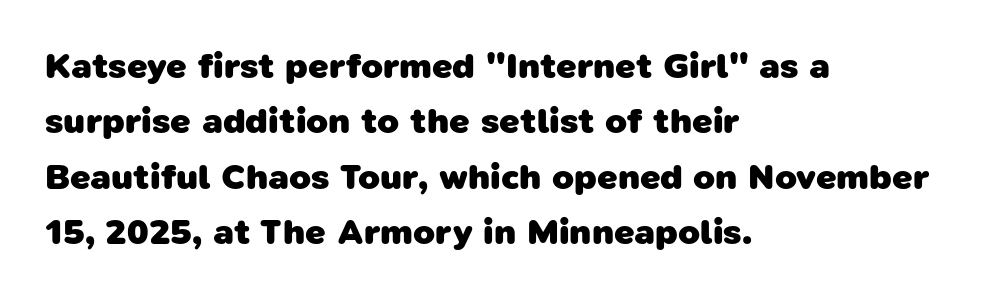
{"serif": "no", "bold": "yes", "weight": "heavy", "width": "normal", "stroke_contrast": "low", "x_height": "medium", "monospaced": "no", "underline": "no", "align": "left", "line_spacing": "normal", "line_spacing_ratio": 1.54, "letter_spacing": "normal", "letter_spacing_em": 0.0, "glyph_px": 36}
